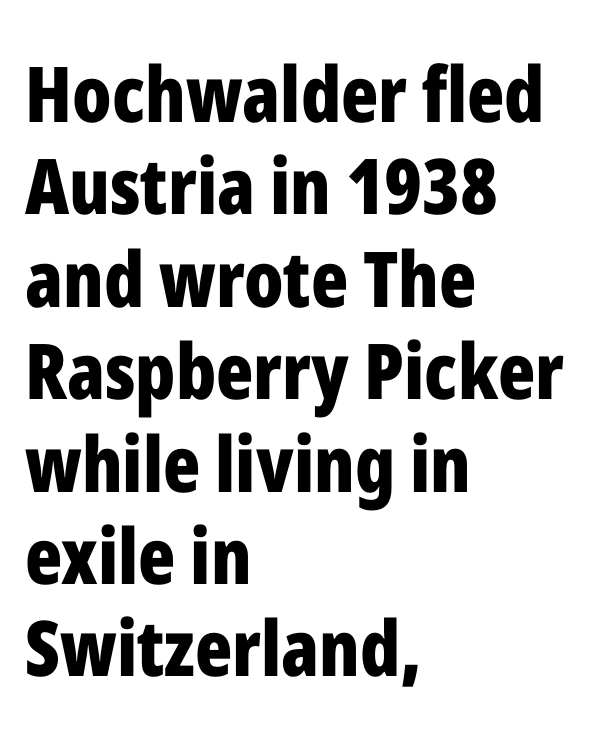
The image shows 77 px bold, condensed sans-serif type, upright; set left-aligned, line spacing 1.2x, normal letter spacing, not underlined; low stroke contrast and a medium x-height.
